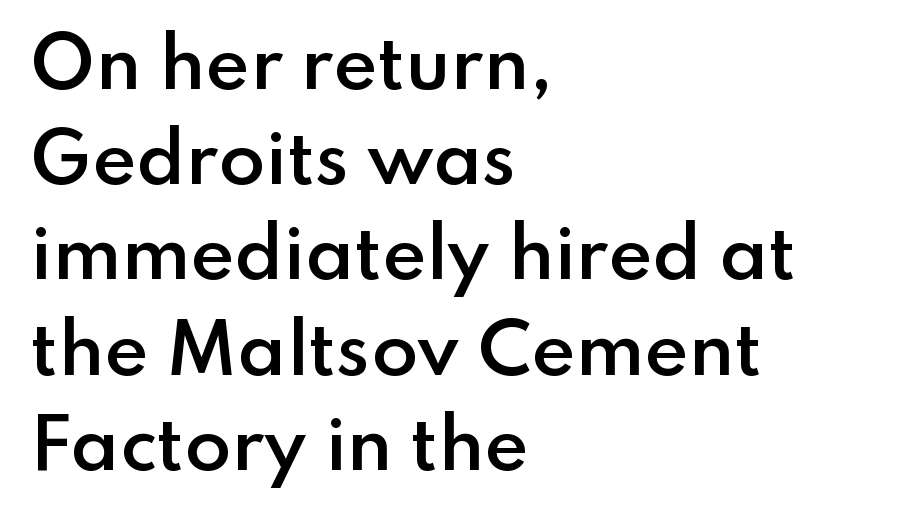
The typeface chosen for these lines omits serifs. Observe the ordinary spacing: letters are neighbours, not strangers. Honestly, there is no underline to notice here at all. A typesetter would call this proportional, since set widths differ per character.
